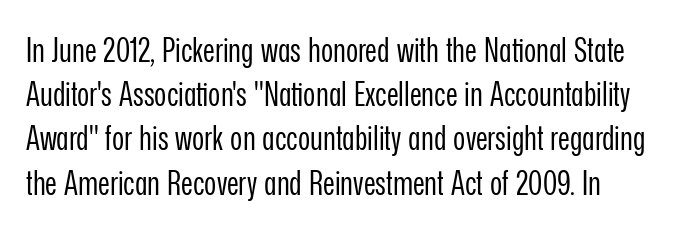
Q: Is the text bold? A: No.
Q: Is the text italic (slanted)? A: No, it is upright.
Q: Is the typeface a serif or a sans-serif typeface? A: Sans-serif.
Q: Is the text underlined? A: No.
Q: Is the spacing between letters normal or unusually wide? A: Normal.
Q: Is the spacing between lines tight, normal or loose? A: Normal.
Q: Width (condensed, normal, or wide)? A: Condensed.
Q: Stroke contrast? A: Low.
Q: x-height? A: Medium.
Q: Monospaced? A: No.
